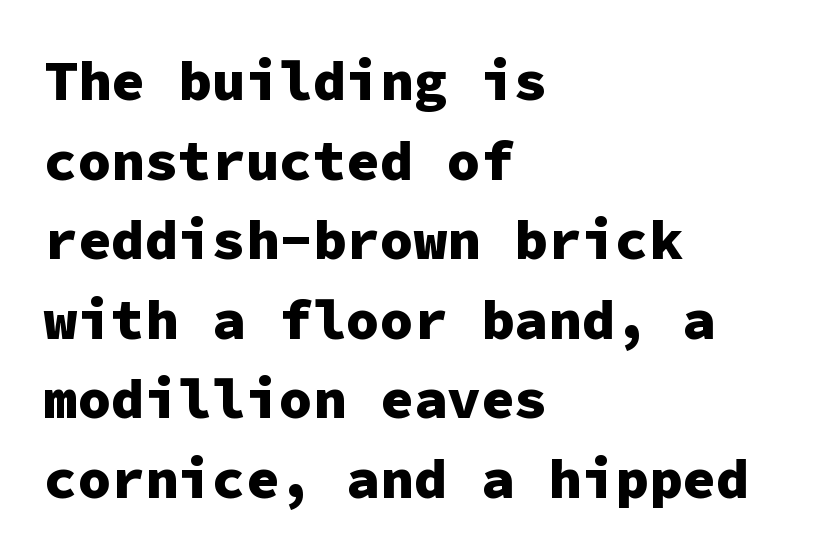
{"serif": "no", "italic": "no", "bold": "yes", "weight": "heavy", "width": "normal", "stroke_contrast": "low", "x_height": "medium", "monospaced": "yes", "underline": "no", "align": "left", "line_spacing": "normal", "line_spacing_ratio": 1.42, "letter_spacing": "normal", "letter_spacing_em": 0.0, "glyph_px": 56}
